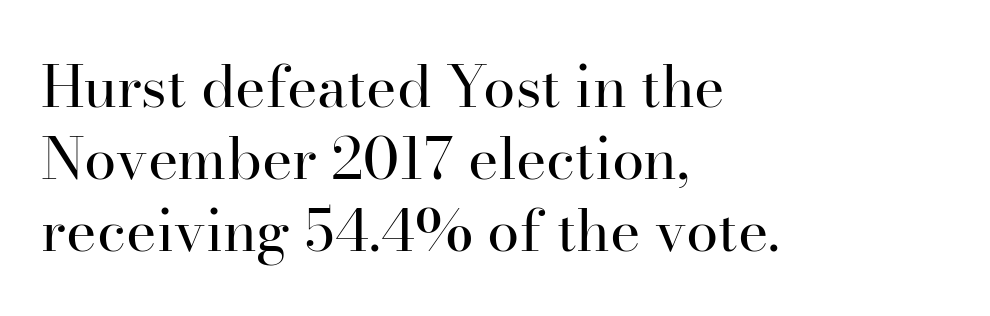
The image shows 58 px regular-weight serif type, upright; set left-aligned, line spacing 1.24x, normal letter spacing, not underlined; high stroke contrast and a small x-height.
